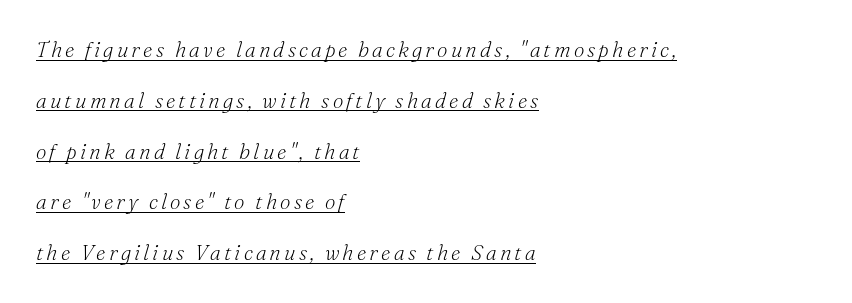
Notice how the passage keeps a crisp vertical edge on the left only. No heavy texture on the line: the type isn't bold. Posture: slanted. The leading is generous, giving the passage an open texture. The string is rendered with underlining switched on.
